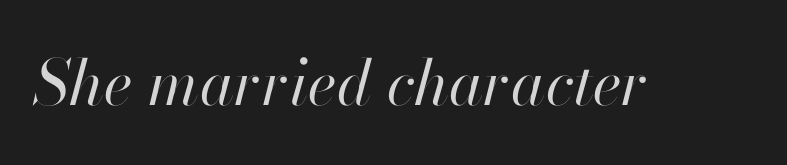
Unbolded letterforms with no extra heft. Tracking here is standard; glyphs follow each other at the usual distance. Spacing verdict: proportional, widths tailored to each character. Descenders are the only things crossing below the line.
